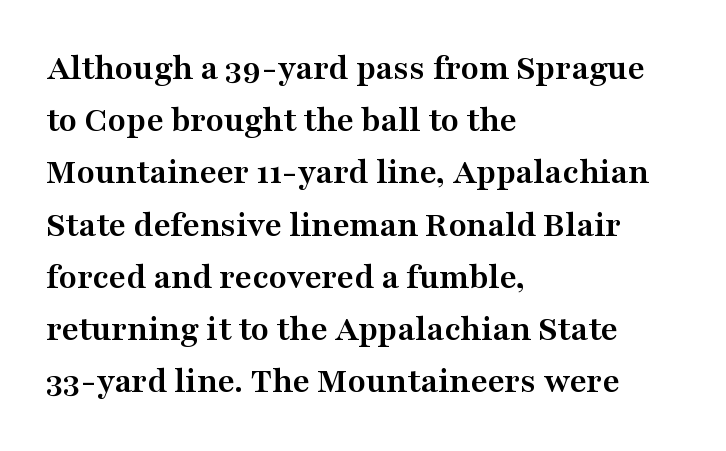
The image shows 37 px semibold, wide serif type, upright; set left-aligned, normal line spacing (1.41x), normal letter spacing, not underlined; medium stroke contrast and a medium x-height.
